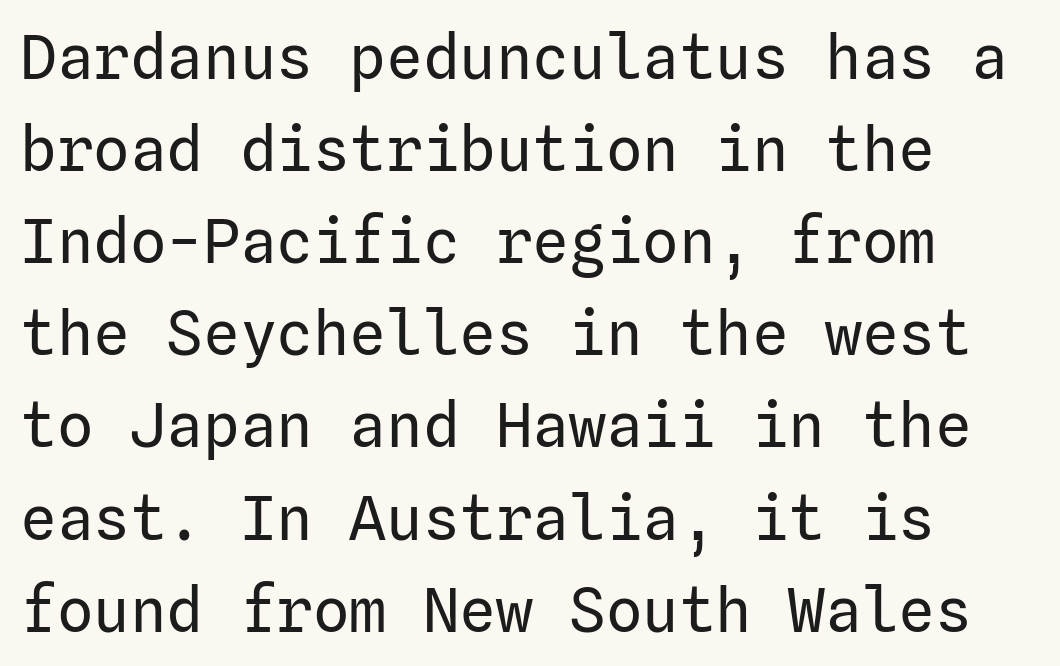
{"serif": "no", "italic": "no", "bold": "no", "weight": "regular", "width": "normal", "stroke_contrast": "low", "x_height": "medium", "underline": "no", "align": "left", "line_spacing": "normal", "line_spacing_ratio": 1.51, "letter_spacing": "normal", "letter_spacing_em": 0.0, "glyph_px": 61}
